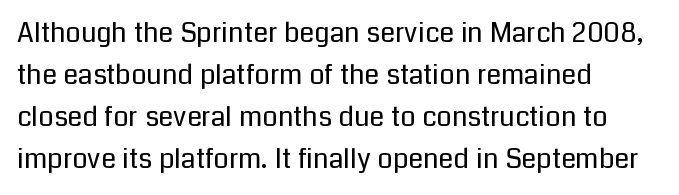
Q: Is the text bold? A: No.
Q: Is the text italic (slanted)? A: No, it is upright.
Q: Is the text underlined? A: No.
Q: How is the paragraph aligned? A: Left-aligned.
Q: Is the spacing between letters normal or unusually wide? A: Normal.
Q: Is the spacing between lines tight, normal or loose? A: Normal.
